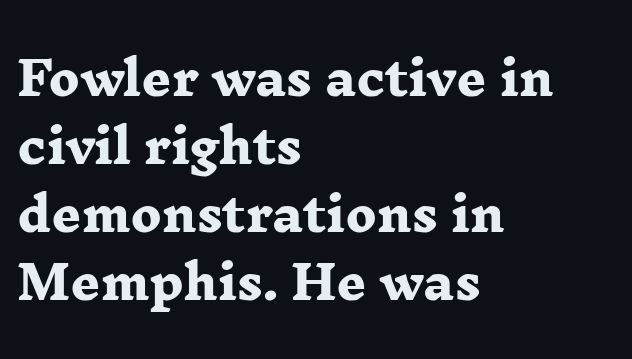
The image shows 46 px heavy, wide serif type; set left-aligned, normal line spacing (1.48x), normal letter spacing, not underlined; low stroke contrast and a medium x-height.
